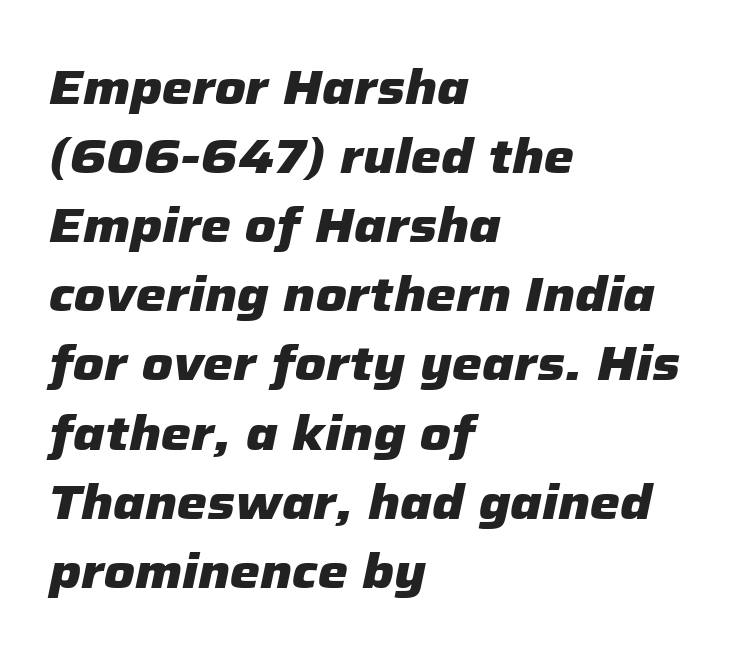
Q: Is the text bold? A: Yes.
Q: Is the text italic (slanted)? A: Yes, it leans right by about 12 degrees.
Q: Is the text underlined? A: No.
Q: How is the paragraph aligned? A: Left-aligned.
Q: Is the spacing between letters normal or unusually wide? A: Normal.
Q: Is the spacing between lines tight, normal or loose? A: Normal.
Q: Width (condensed, normal, or wide)? A: Normal.
Q: Stroke contrast? A: Low.
Q: x-height? A: Medium.
Q: Monospaced? A: No.
